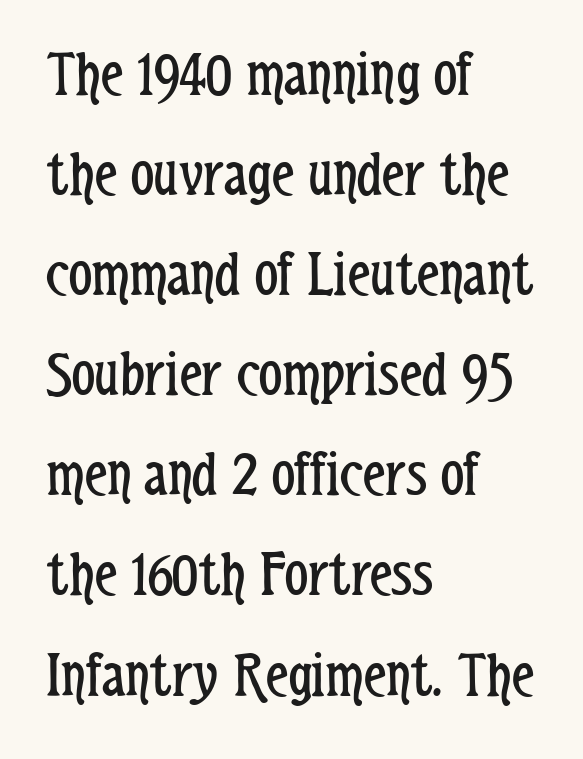
Q: Is the text bold? A: No.
Q: Is the text italic (slanted)? A: No, it is upright.
Q: Is the typeface a serif or a sans-serif typeface? A: Sans-serif.
Q: Is the text underlined? A: No.
Q: How is the paragraph aligned? A: Left-aligned.
Q: Is the spacing between letters normal or unusually wide? A: Normal.
Q: Is the spacing between lines tight, normal or loose? A: Normal.
Q: Width (condensed, normal, or wide)? A: Condensed.
Q: Stroke contrast? A: Low.
Q: x-height? A: Medium.
Q: Monospaced? A: No.
